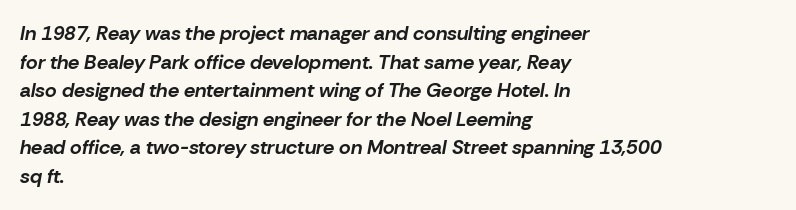
Q: Is the text bold? A: Yes.
Q: Is the text italic (slanted)? A: Yes, it leans right by about 10 degrees.
Q: Is the text underlined? A: No.
Q: How is the paragraph aligned? A: Left-aligned.
Q: Is the spacing between letters normal or unusually wide? A: Normal.
Q: Is the spacing between lines tight, normal or loose? A: Normal.
